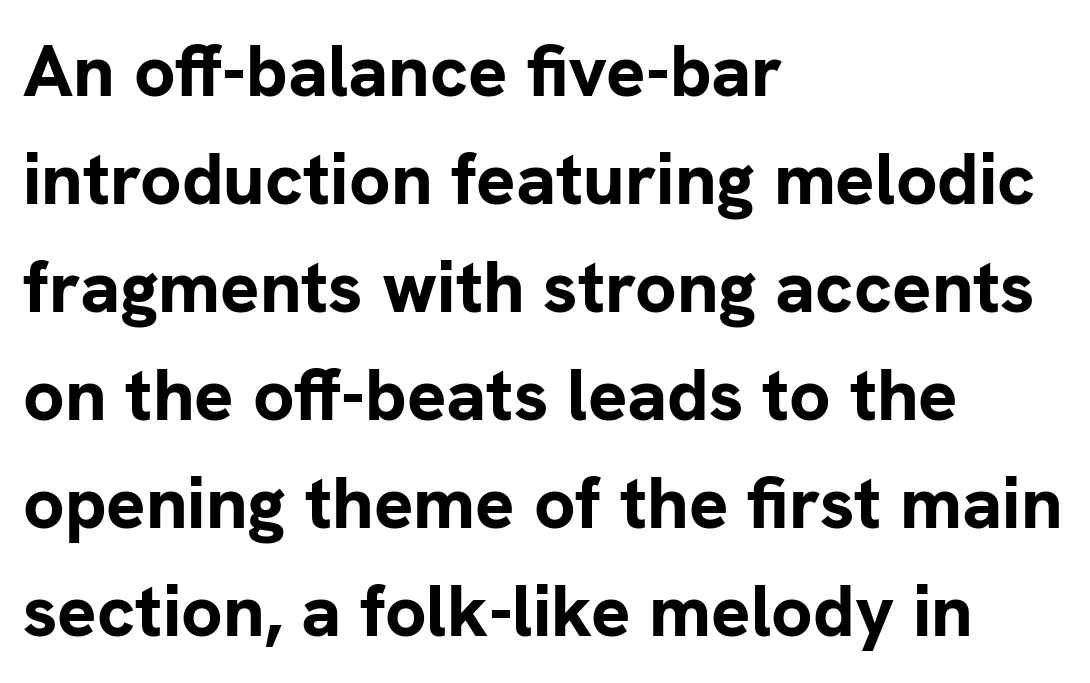
{"serif": "no", "italic": "no", "bold": "yes", "weight": "bold", "width": "normal", "stroke_contrast": "low", "x_height": "medium", "monospaced": "no", "underline": "no", "align": "left", "line_spacing": "normal", "line_spacing_ratio": 1.48, "letter_spacing": "normal", "letter_spacing_em": 0.0, "glyph_px": 73}
